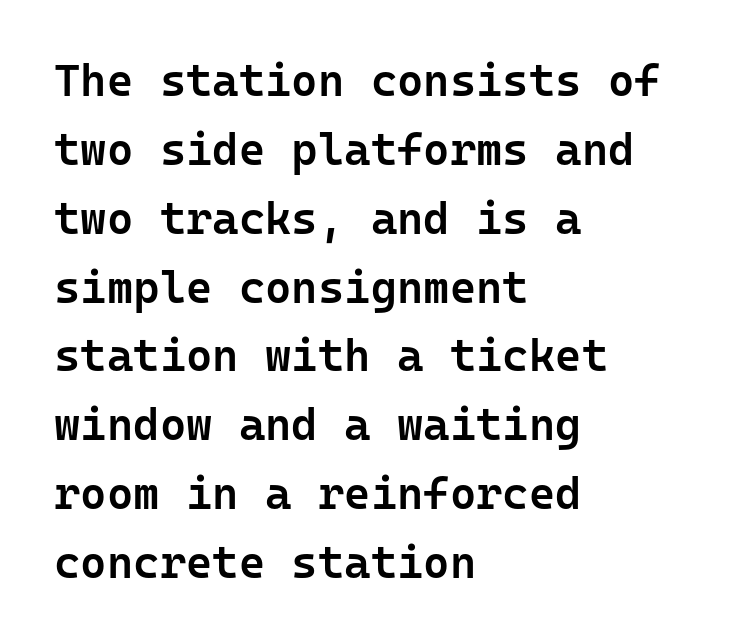
The image shows 45 px semibold sans-serif type, upright, monospaced; set left-aligned, normal line spacing (1.53x), normal letter spacing, not underlined; low stroke contrast and a medium x-height.
